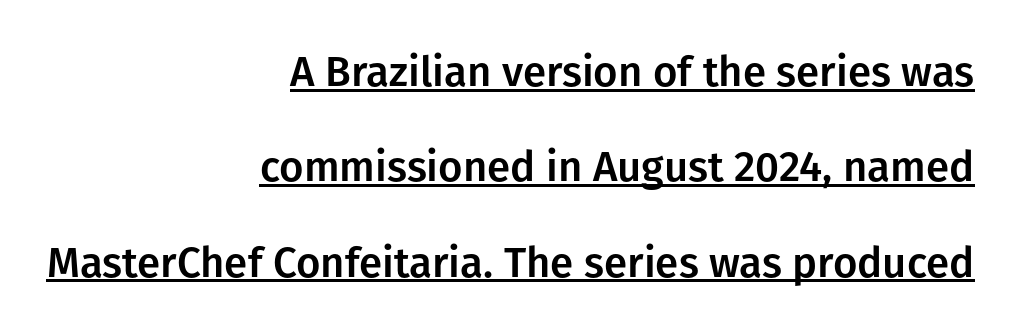
These lines are composed in type without serifs. You could not count columns in this text — the font is proportionally spaced. Regarding leading, the lines here are spaced well apart. A typographer would call this underscored text.
